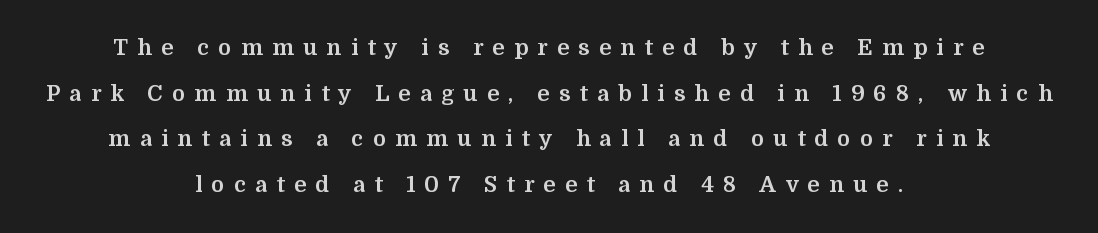
Posture: vertical. One glance says open: line gaps are wider than usual. Typeset on center — no edge is straight. Tracking here is generous; glyphs stand well apart from one another.
